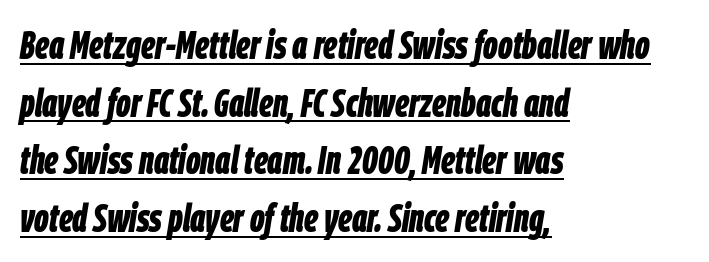
The image shows 40 px bold, condensed type, italic (leaning right); set left-aligned, normal line spacing (1.44x), normal letter spacing, underlined; low stroke contrast and a large x-height.
